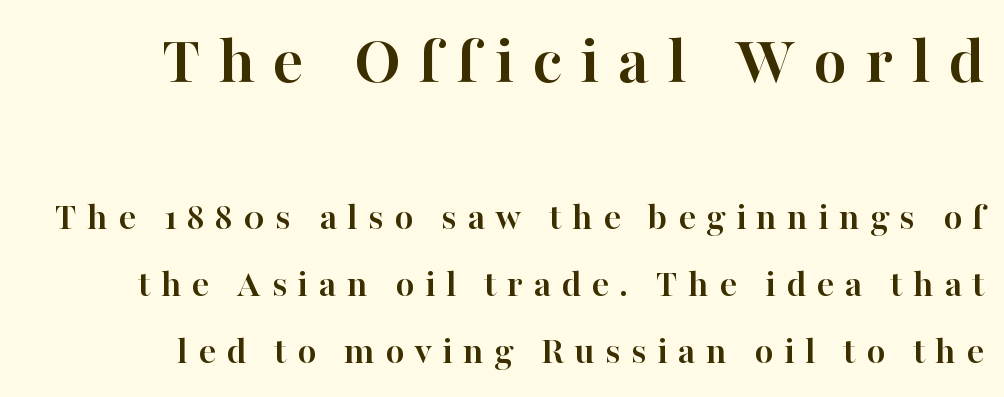
{"serif": "yes", "italic": "no", "bold": "yes", "weight": "semibold", "width": "normal", "stroke_contrast": "high", "x_height": "medium", "monospaced": "no", "underline": "no", "line_spacing_ratio": 1.72, "letter_spacing": "wide", "letter_spacing_em": 0.26, "larger_block": "first", "size_ratio": 1.77, "glyph_px": 69}
